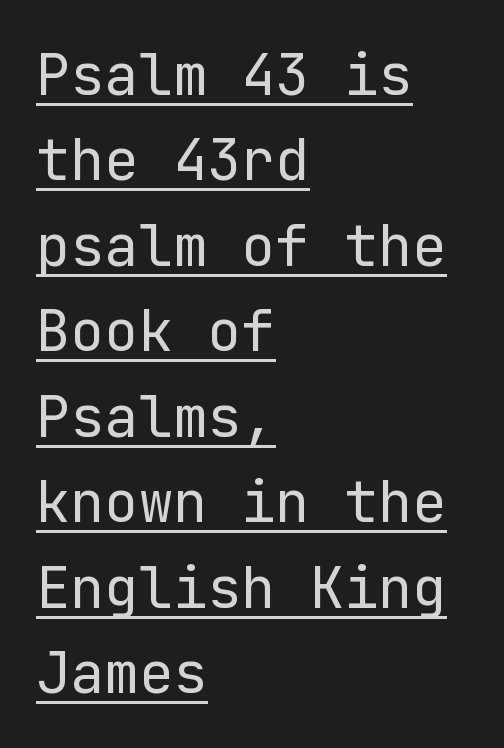
The image shows 57 px regular-weight sans-serif type, upright; set left-aligned, normal line spacing (1.5x), normal letter spacing, underlined; low stroke contrast and a medium x-height.
